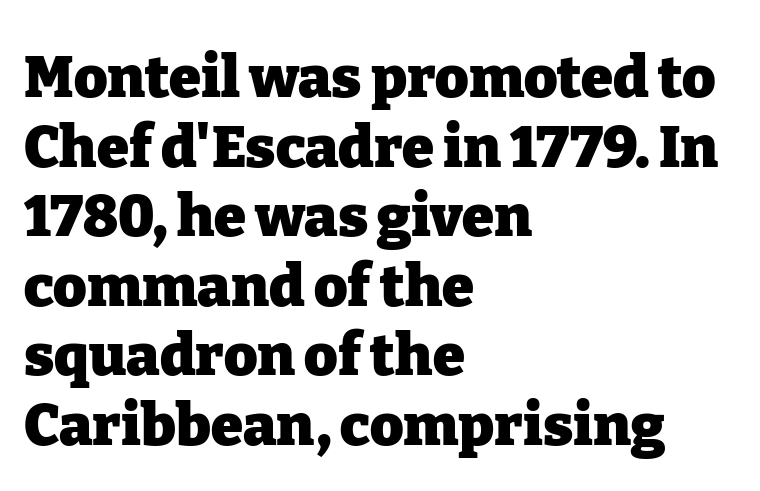
The passage shown has conventional tracking throughout. Where is the straight margin? On the left. Small tapered or slab feet sit at the stroke ends, so this counts as serif. Honestly, there is no underline to notice here at all. Typographic density is high because the face is bold.
